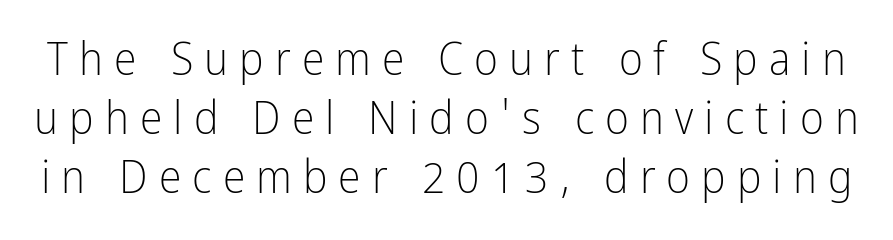
{"serif": "no", "italic": "no", "bold": "no", "weight": "light", "width": "condensed", "stroke_contrast": "low", "x_height": "medium", "monospaced": "no", "underline": "no", "line_spacing": "normal", "line_spacing_ratio": 1.28, "letter_spacing": "wide", "letter_spacing_em": 0.24, "glyph_px": 46}
